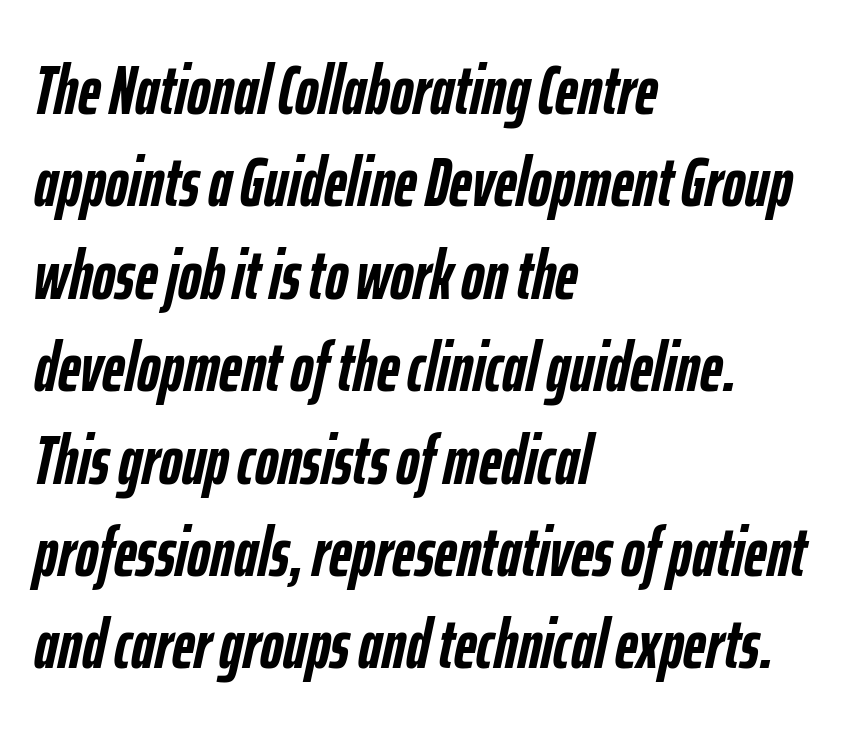
{"italic": "yes", "lean": "right", "slant_degrees": 12, "bold": "yes", "weight": "semibold", "width": "condensed", "stroke_contrast": "low", "x_height": "medium", "monospaced": "no", "underline": "no", "align": "left", "line_spacing": "normal", "line_spacing_ratio": 1.32, "letter_spacing": "normal", "letter_spacing_em": 0.0, "glyph_px": 70}
